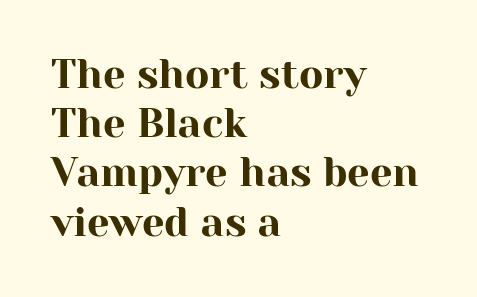
The setting favours the left margin, as ordinary paragraphs usually do. A typesetter would call this proportional, since set widths differ per character. Only glyphs here, with clear space below each row. Students, note that the glyphs here touch the page at normal intervals. This rendering employs a face with finishing strokes, i.e., a serif. A roman cut, with each character standing at attention.
